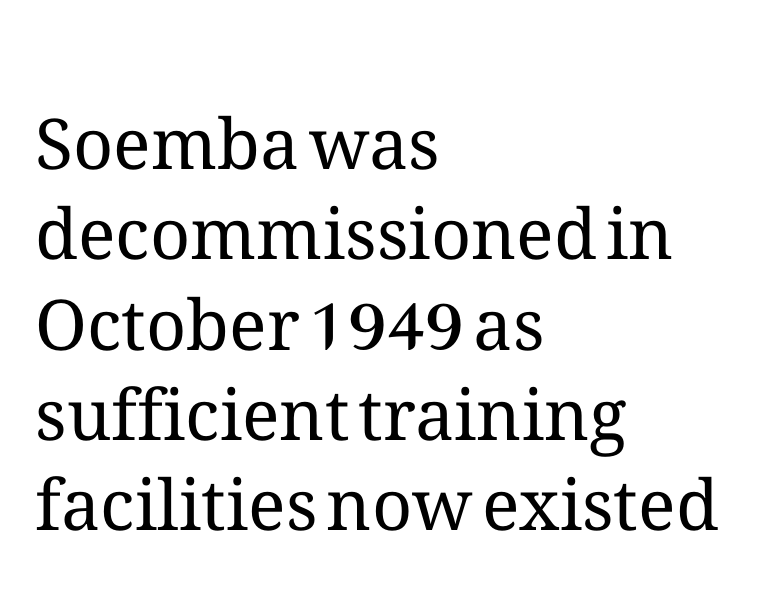
Is this a fixed-width face? No — the glyphs have proportional, varying widths. The specimen omits any rule beneath the text block's lines. Where is the straight margin? On the left. Italic? Not at all — the glyphs are vertical. These glyphs show unthickened strokes, regular width or finer.
